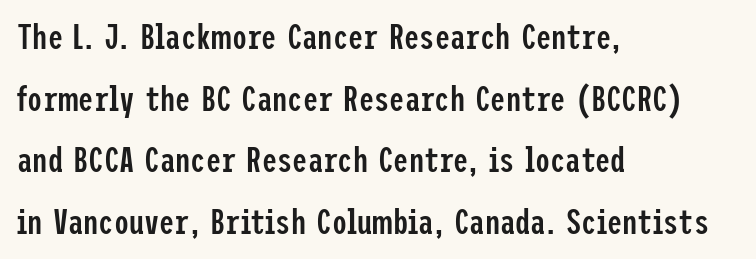
Q: Is the text bold? A: Semi-bold.
Q: Is the text italic (slanted)? A: No, it is upright.
Q: Is the typeface a serif or a sans-serif typeface? A: Sans-serif.
Q: Is the text underlined? A: No.
Q: How is the paragraph aligned? A: Left-aligned.
Q: Is the spacing between letters normal or unusually wide? A: Normal.
Q: Width (condensed, normal, or wide)? A: Condensed.
Q: Stroke contrast? A: Low.
Q: x-height? A: Medium.
